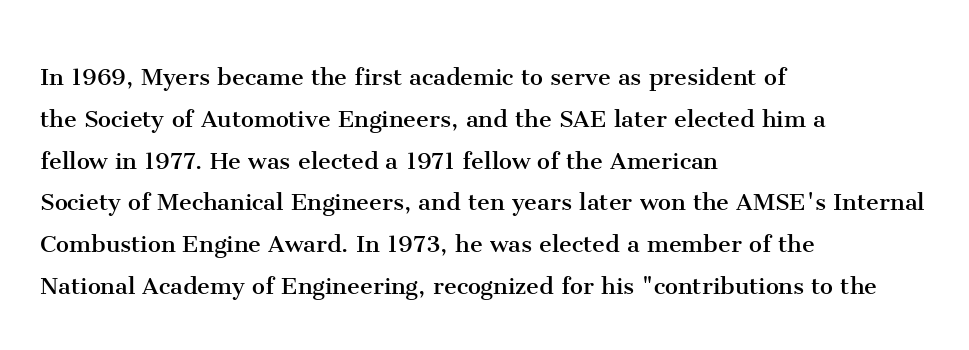
Q: Is the text bold? A: No.
Q: Is the text italic (slanted)? A: No, it is upright.
Q: Is the typeface a serif or a sans-serif typeface? A: Serif.
Q: Is the text underlined? A: No.
Q: How is the paragraph aligned? A: Left-aligned.
Q: Is the spacing between letters normal or unusually wide? A: Normal.
Q: Is the spacing between lines tight, normal or loose? A: Normal.
Q: Width (condensed, normal, or wide)? A: Normal.
Q: Stroke contrast? A: Medium.
Q: x-height? A: Medium.
Q: Monospaced? A: No.
